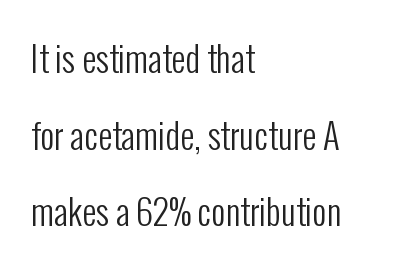
The image shows 35 px regular-weight, condensed sans-serif type, upright; set left-aligned, loose line spacing (2.19x), normal letter spacing, not underlined; low stroke contrast and a medium x-height.
